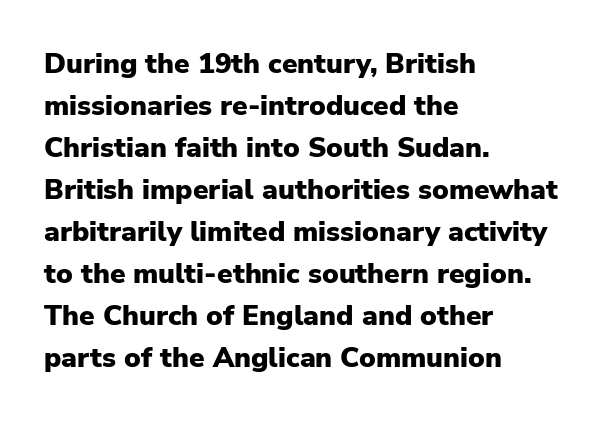
Q: Is the text bold? A: Yes.
Q: Is the text italic (slanted)? A: No, it is upright.
Q: Is the typeface a serif or a sans-serif typeface? A: Sans-serif.
Q: Is the text underlined? A: No.
Q: How is the paragraph aligned? A: Left-aligned.
Q: Is the spacing between letters normal or unusually wide? A: Normal.
Q: Is the spacing between lines tight, normal or loose? A: Normal.
Q: Width (condensed, normal, or wide)? A: Normal.
Q: Stroke contrast? A: Low.
Q: x-height? A: Medium.
Q: Monospaced? A: No.
